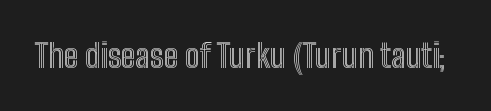
The image shows 33 px condensed type, upright; set normal letter spacing, not underlined; a medium x-height.
